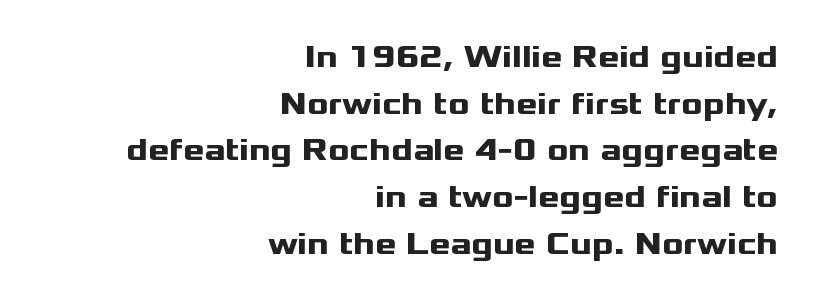
Just letters on the line, the space beneath them empty. Quick note: interline space is typical. Visually the block forms a straight wall on the right and a jagged coastline on the left. Does the type have serifs? No, each stem ends abruptly.
